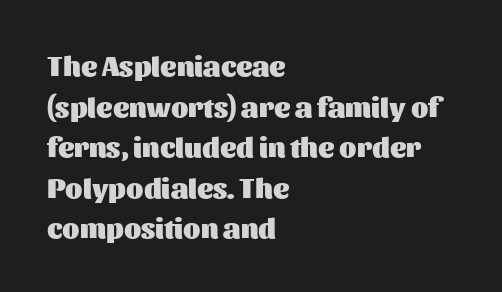
You could not count columns in this text — the font is proportionally spaced. You could call the tracking neutral — neither tight nor loose. Whoever set this chose a conventional vertical rhythm. Plenty of ink on the page — the face is bold. The paragraph shown leans on its left margin. No feet cap the strokes, marking this as sans-serif type.
